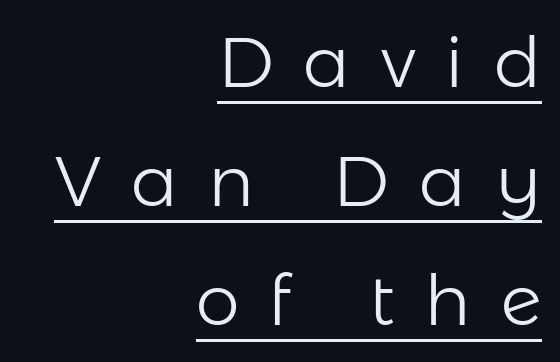
{"serif": "no", "italic": "no", "bold": "no", "weight": "light", "width": "normal", "stroke_contrast": "low", "x_height": "medium", "monospaced": "no", "underline": "yes", "align": "right", "line_spacing": "normal", "line_spacing_ratio": 1.7, "letter_spacing": "wide", "letter_spacing_em": 0.43, "glyph_px": 70}
